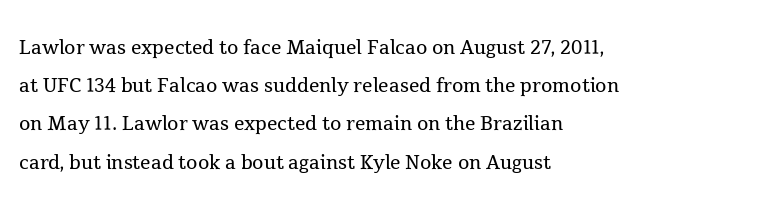
Q: Is the text bold? A: No.
Q: Is the text italic (slanted)? A: No, it is upright.
Q: Is the text underlined? A: No.
Q: How is the paragraph aligned? A: Left-aligned.
Q: Is the spacing between letters normal or unusually wide? A: Normal.
Q: Is the spacing between lines tight, normal or loose? A: Normal.
